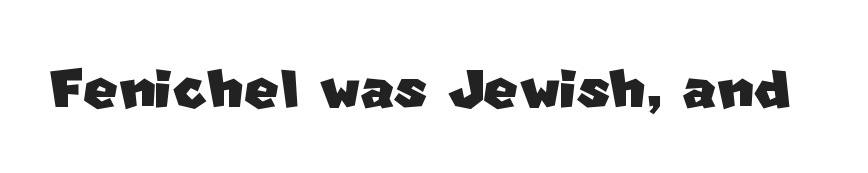
The image shows 74 px sans-serif type; set normal letter spacing, not underlined; low stroke contrast and a large x-height.
